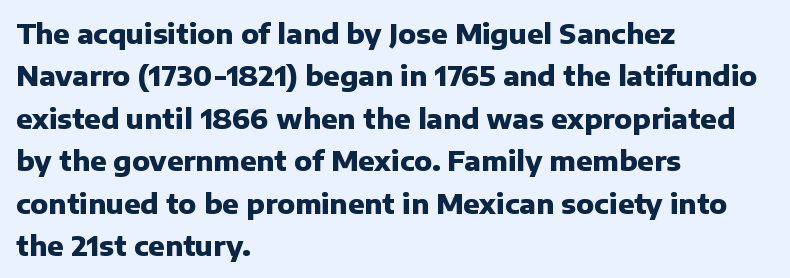
{"italic": "no", "bold": "yes", "underline": "no", "align": "left", "line_spacing": "normal", "line_spacing_ratio": 1.57, "letter_spacing": "normal", "letter_spacing_em": 0.0, "glyph_px": 27}
